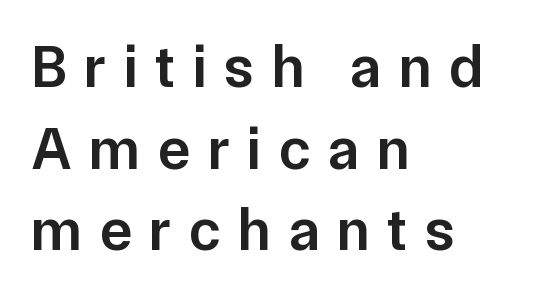
Stroke terminals: plain, sans-serif. The paragraph has a hard left edge and a soft right edge. It's the straight-up-and-down kind of type. Students, observe: this is what conventionally led text looks like.
